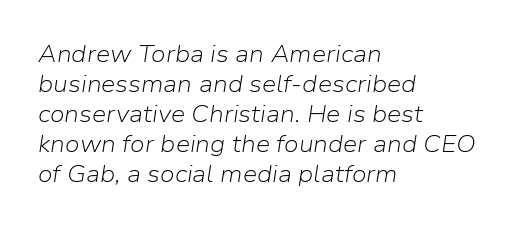
The ragged edge is on the right, which tells us the setting is flush left. The gaps between neighbouring characters are ordinary and unremarkable. Beneath every word, the page is bare. Stems here are at most as thick as an everyday book face.
